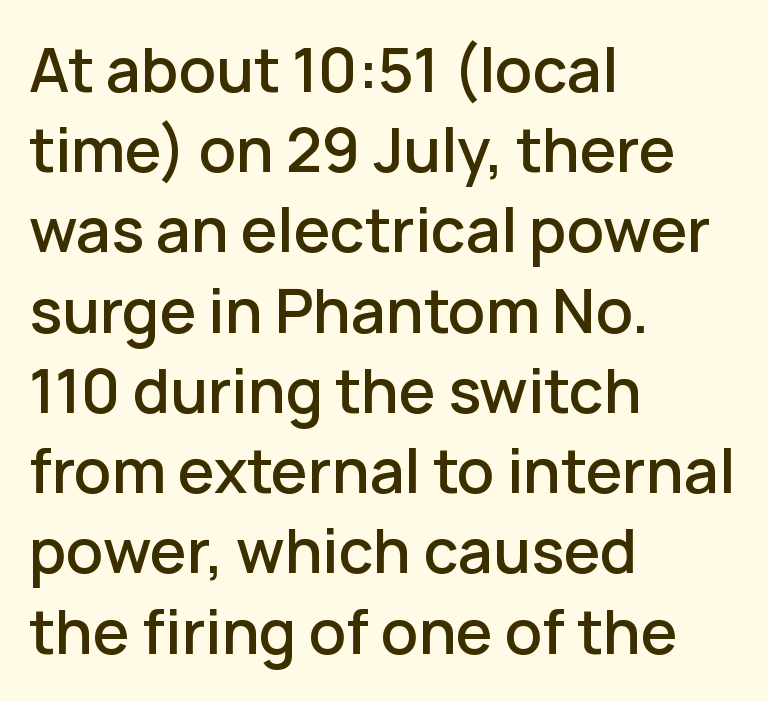
The image shows 59 px semibold sans-serif type, upright; set left-aligned, normal line spacing (1.36x), normal letter spacing, not underlined; low stroke contrast and a medium x-height.
